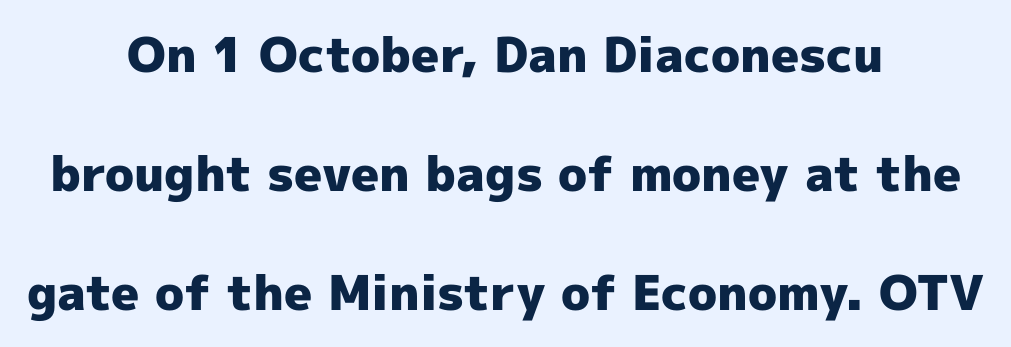
{"serif": "no", "italic": "no", "bold": "yes", "weight": "heavy", "width": "normal", "x_height": "medium", "monospaced": "no", "underline": "no", "align": "center", "line_spacing": "loose", "line_spacing_ratio": 2.48, "letter_spacing": "normal", "letter_spacing_em": 0.0, "glyph_px": 48}
